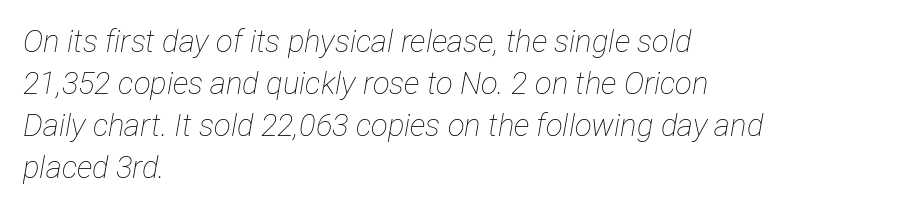
Each letter keeps its own natural width here, so spacing adapts to shape. Honestly, the letter spacing is just normal — you wouldn't notice it. Successive baselines arrive at the customary interval. These lines are set flush left with a ragged right edge.
